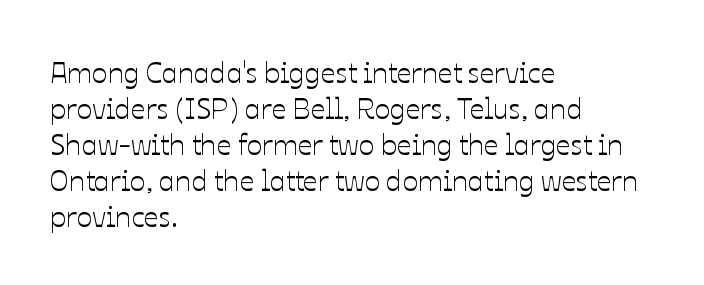
Do the characters align in a grid? No, the font is proportional. This sample uses plain, unmodified letter spacing. Unmarked baselines from the first word to the last. Ascenders rise straight up at ninety degrees.
